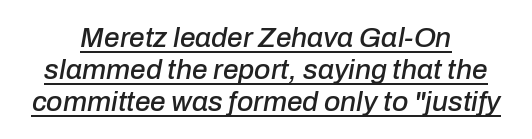
{"italic": "yes", "lean": "right", "slant_degrees": 10, "width": "normal", "stroke_contrast": "low", "x_height": "medium", "monospaced": "no", "underline": "yes", "align": "center", "line_spacing": "tight", "line_spacing_ratio": 1.14, "letter_spacing": "normal", "letter_spacing_em": 0.0, "glyph_px": 28}
